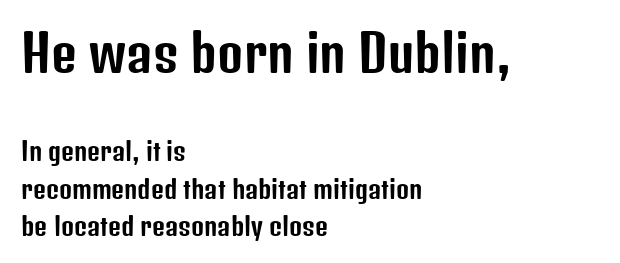
The baseline area is clear. Alignment: flush left. One glance says typical: line gaps are just what's usual. Unlike a traditional serif, this face leaves its strokes unadorned. A roman cut, with each character standing at attention.
